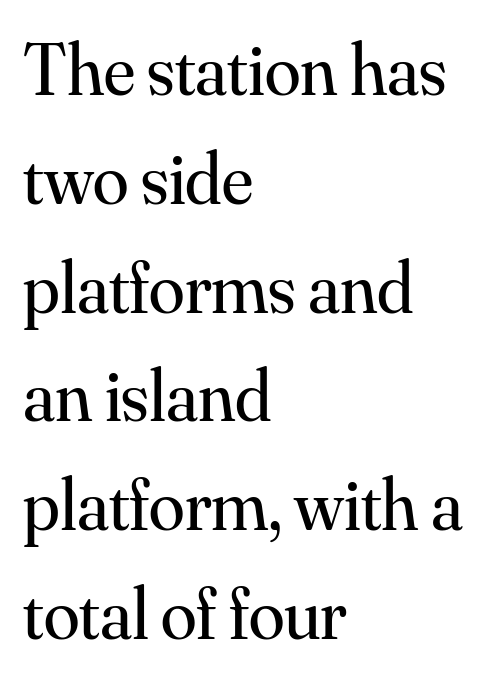
The block of text has a typical density, with ordinary space between rows. The font family rendered here belongs to the serif group. The space directly below the letters is spotless. A light-to-regular cut is what we see here.
